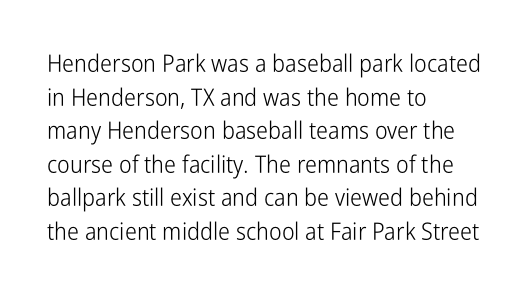
{"italic": "no", "bold": "no", "underline": "no", "align": "left", "line_spacing": "normal", "line_spacing_ratio": 1.4, "letter_spacing": "normal", "letter_spacing_em": 0.0, "glyph_px": 24}
